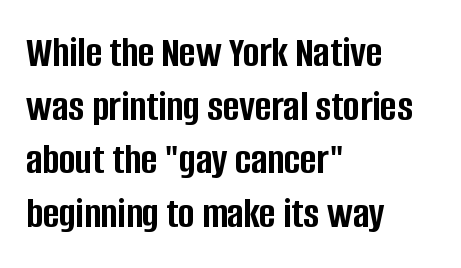
The image shows 44 px semibold, condensed sans-serif type, upright; set left-aligned, line spacing 1.22x, normal letter spacing, not underlined; low stroke contrast and a large x-height.
